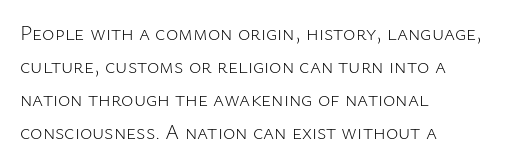
{"italic": "no", "bold": "no", "underline": "no", "align": "left", "line_spacing": "normal", "line_spacing_ratio": 1.57, "letter_spacing": "normal", "letter_spacing_em": 0.0, "glyph_px": 21}
